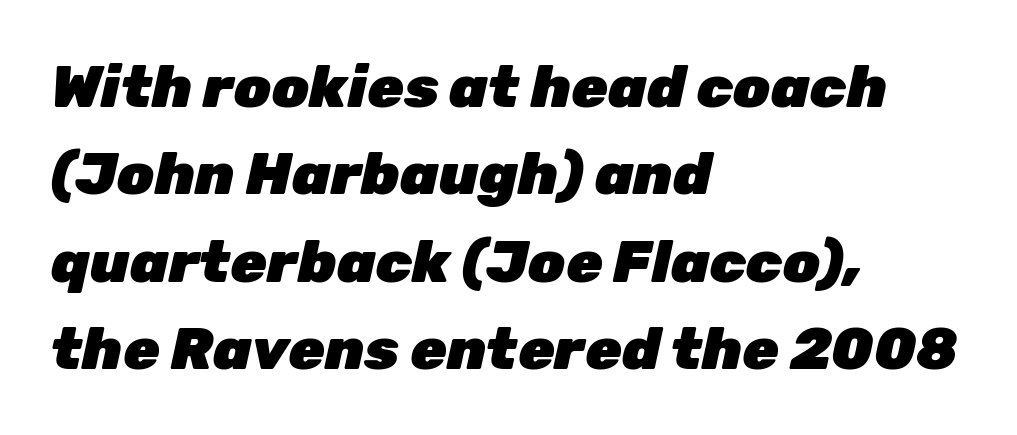
Q: Is the text bold? A: Yes.
Q: Is the text italic (slanted)? A: Yes, it leans right by about 12 degrees.
Q: Is the text underlined? A: No.
Q: How is the paragraph aligned? A: Left-aligned.
Q: Is the spacing between letters normal or unusually wide? A: Normal.
Q: Is the spacing between lines tight, normal or loose? A: Normal.
Q: Width (condensed, normal, or wide)? A: Normal.
Q: Stroke contrast? A: Low.
Q: x-height? A: Medium.
Q: Monospaced? A: No.
